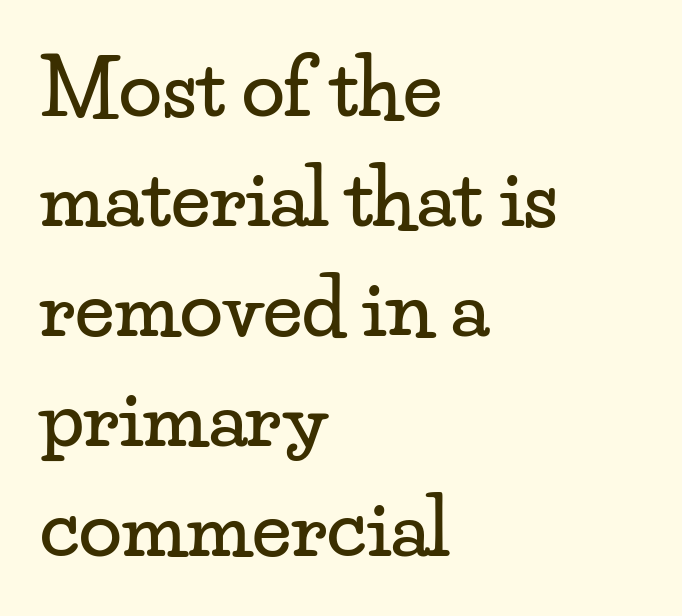
Q: Is the text italic (slanted)? A: No, it is upright.
Q: Is the typeface a serif or a sans-serif typeface? A: Serif.
Q: Is the text underlined? A: No.
Q: How is the paragraph aligned? A: Left-aligned.
Q: Is the spacing between letters normal or unusually wide? A: Normal.
Q: Is the spacing between lines tight, normal or loose? A: Normal.
Q: Width (condensed, normal, or wide)? A: Wide.
Q: Stroke contrast? A: Low.
Q: x-height? A: Small.
Q: Monospaced? A: No.
